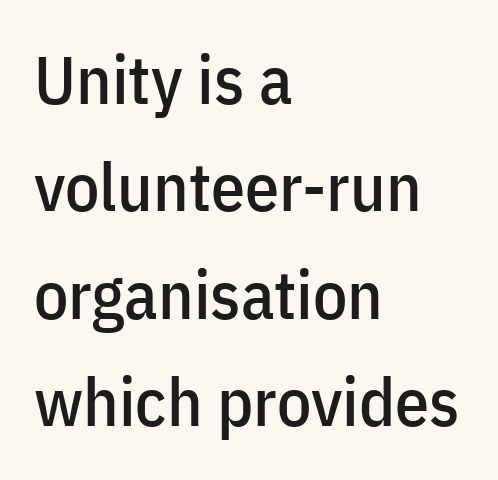
{"serif": "no", "italic": "no", "width": "condensed", "stroke_contrast": "low", "x_height": "medium", "monospaced": "no", "underline": "no", "align": "left", "line_spacing": "normal", "line_spacing_ratio": 1.58, "letter_spacing": "normal", "letter_spacing_em": 0.0, "glyph_px": 68}
